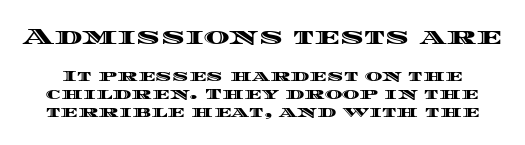
Type without underlining. The first block has been scaled up relative to the second. The passage shown has conventional tracking throughout. Italic: no, the glyphs are upright roman.
